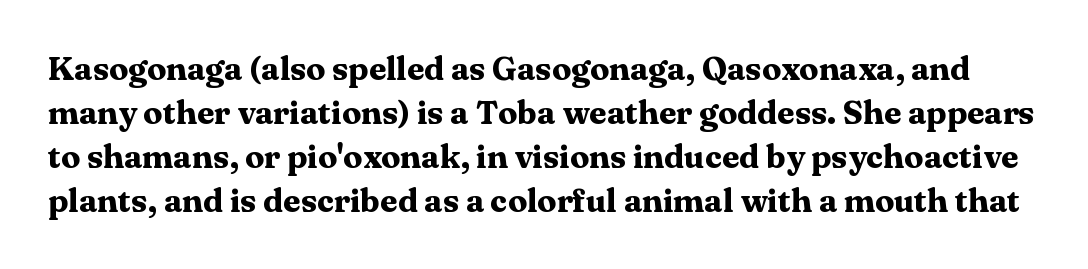
Q: Is the text bold? A: Yes.
Q: Is the text italic (slanted)? A: No, it is upright.
Q: Is the typeface a serif or a sans-serif typeface? A: Serif.
Q: Is the text underlined? A: No.
Q: Is the spacing between letters normal or unusually wide? A: Normal.
Q: Is the spacing between lines tight, normal or loose? A: Normal.
Q: Width (condensed, normal, or wide)? A: Wide.
Q: Stroke contrast? A: Medium.
Q: x-height? A: Medium.
Q: Monospaced? A: No.
